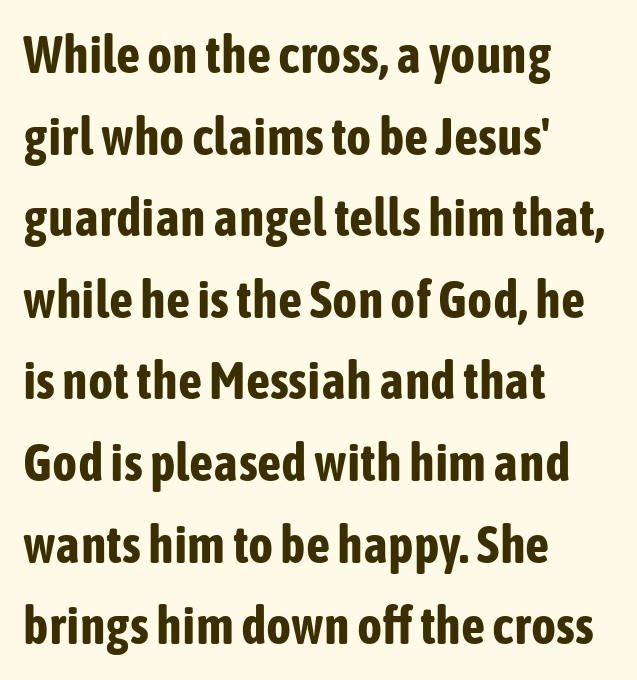
Q: Is the text bold? A: Yes.
Q: Is the text italic (slanted)? A: No, it is upright.
Q: Is the typeface a serif or a sans-serif typeface? A: Sans-serif.
Q: Is the text underlined? A: No.
Q: How is the paragraph aligned? A: Left-aligned.
Q: Is the spacing between letters normal or unusually wide? A: Normal.
Q: Is the spacing between lines tight, normal or loose? A: Normal.
Q: Width (condensed, normal, or wide)? A: Condensed.
Q: Stroke contrast? A: Low.
Q: x-height? A: Medium.
Q: Monospaced? A: No.
